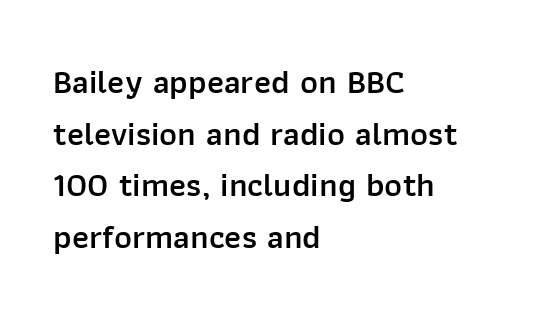
Designer's note — italics off, roman on. Set as a demibold, roughly 600 on the weight scale. How would I describe the line gaps? Plain and ordinary. The letters sit at their default tracking, neither squeezed nor spread.
